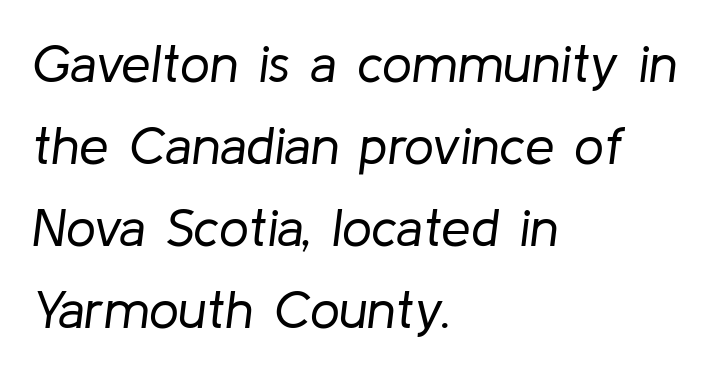
Q: Is the text bold? A: No.
Q: Is the text italic (slanted)? A: Yes, it leans right by about 8 degrees.
Q: Is the text underlined? A: No.
Q: How is the paragraph aligned? A: Left-aligned.
Q: Is the spacing between letters normal or unusually wide? A: Normal.
Q: Is the spacing between lines tight, normal or loose? A: Normal.
Q: Width (condensed, normal, or wide)? A: Normal.
Q: Stroke contrast? A: Low.
Q: x-height? A: Medium.
Q: Monospaced? A: No.
